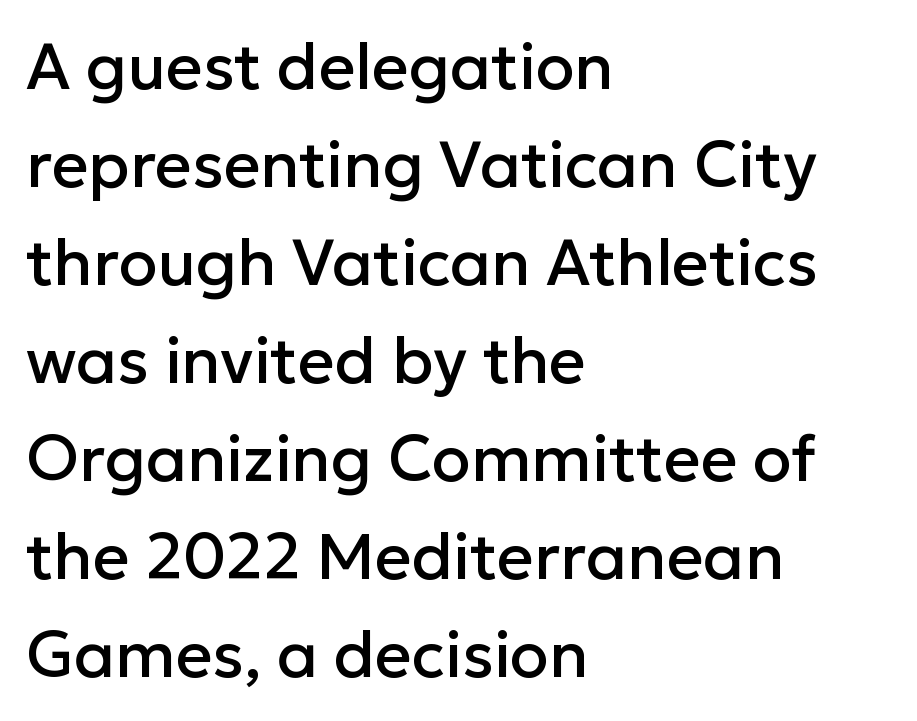
The image shows 64 px sans-serif type, upright; set left-aligned, normal line spacing (1.53x), normal letter spacing, not underlined; low stroke contrast and a medium x-height.
